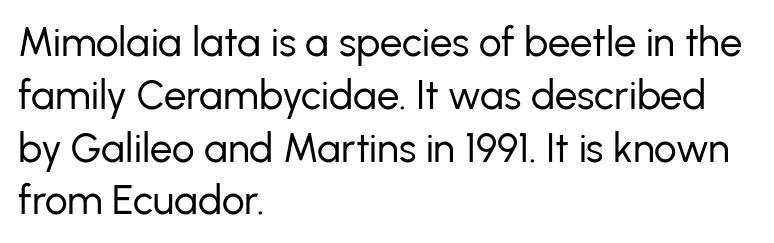
{"serif": "no", "italic": "no", "bold": "no", "weight": "regular", "width": "normal", "stroke_contrast": "low", "x_height": "medium", "monospaced": "no", "underline": "no", "align": "left", "line_spacing": "normal", "line_spacing_ratio": 1.32, "letter_spacing": "normal", "letter_spacing_em": 0.0, "glyph_px": 40}
